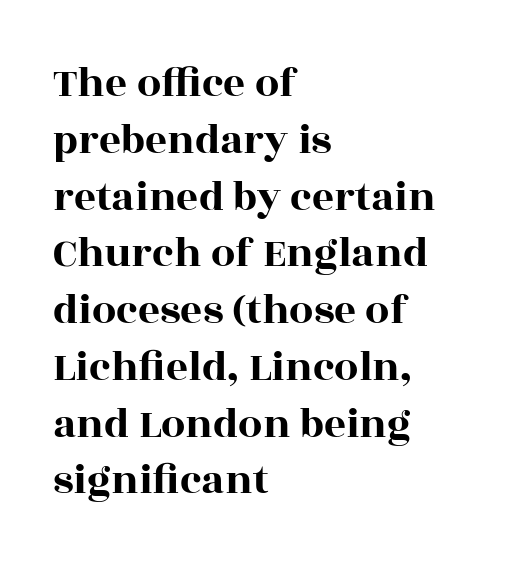
Q: Is the text italic (slanted)? A: No, it is upright.
Q: Is the typeface a serif or a sans-serif typeface? A: Serif.
Q: Is the text underlined? A: No.
Q: How is the paragraph aligned? A: Left-aligned.
Q: Is the spacing between letters normal or unusually wide? A: Normal.
Q: Is the spacing between lines tight, normal or loose? A: Normal.
Q: Width (condensed, normal, or wide)? A: Wide.
Q: x-height? A: Large.
Q: Monospaced? A: No.
